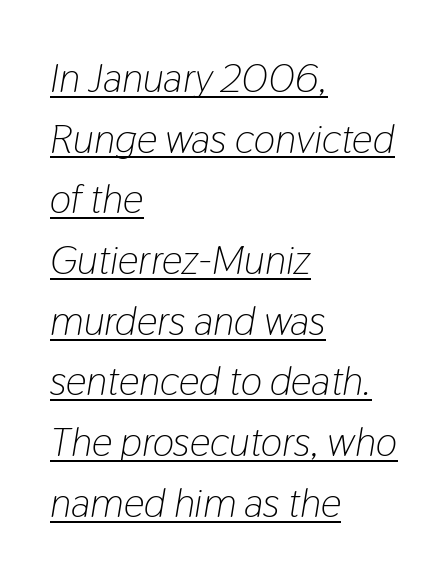
Q: Is the text bold? A: No.
Q: Is the text italic (slanted)? A: Yes, it leans right by about 9 degrees.
Q: Is the text underlined? A: Yes.
Q: How is the paragraph aligned? A: Left-aligned.
Q: Is the spacing between letters normal or unusually wide? A: Normal.
Q: Is the spacing between lines tight, normal or loose? A: Normal.
Q: Width (condensed, normal, or wide)? A: Condensed.
Q: Stroke contrast? A: Low.
Q: x-height? A: Medium.
Q: Monospaced? A: No.
